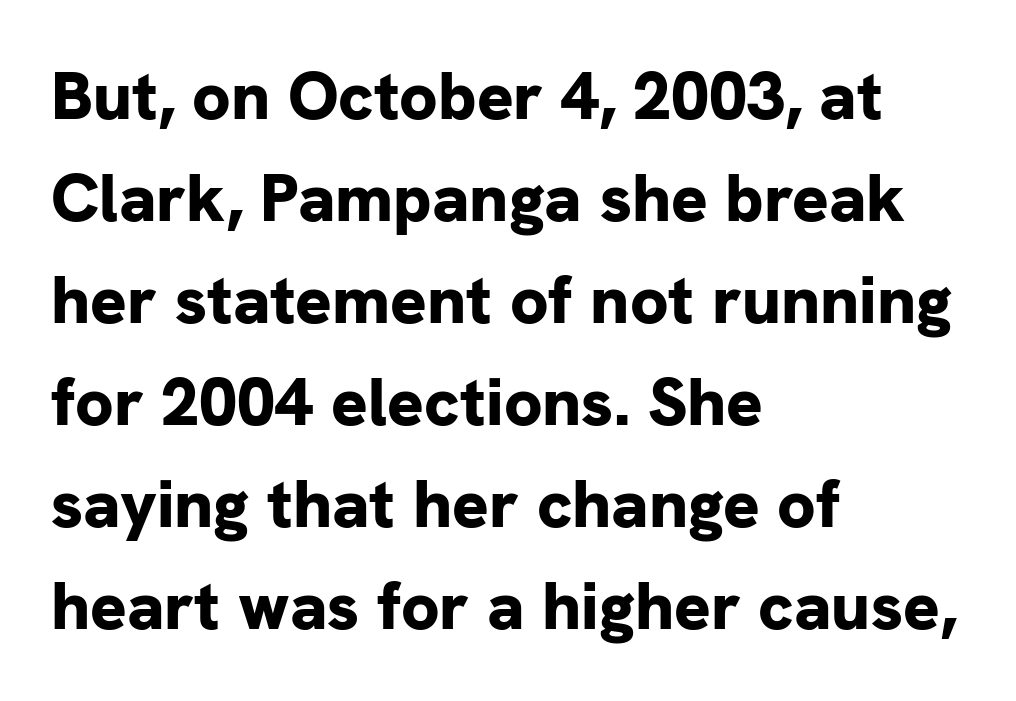
Q: Is the text bold? A: Yes.
Q: Is the text italic (slanted)? A: No, it is upright.
Q: Is the typeface a serif or a sans-serif typeface? A: Sans-serif.
Q: Is the text underlined? A: No.
Q: How is the paragraph aligned? A: Left-aligned.
Q: Is the spacing between letters normal or unusually wide? A: Normal.
Q: Is the spacing between lines tight, normal or loose? A: Normal.
Q: Width (condensed, normal, or wide)? A: Normal.
Q: Stroke contrast? A: Low.
Q: x-height? A: Medium.
Q: Monospaced? A: No.
